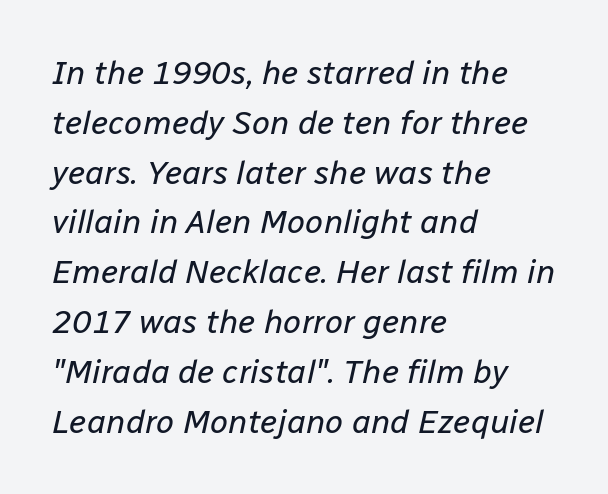
{"italic": "yes", "lean": "right", "slant_degrees": 12, "bold": "no", "weight": "regular", "width": "normal", "stroke_contrast": "low", "x_height": "medium", "monospaced": "no", "underline": "no", "align": "left", "line_spacing": "normal", "line_spacing_ratio": 1.51, "letter_spacing": "normal", "letter_spacing_em": 0.0, "glyph_px": 33}
